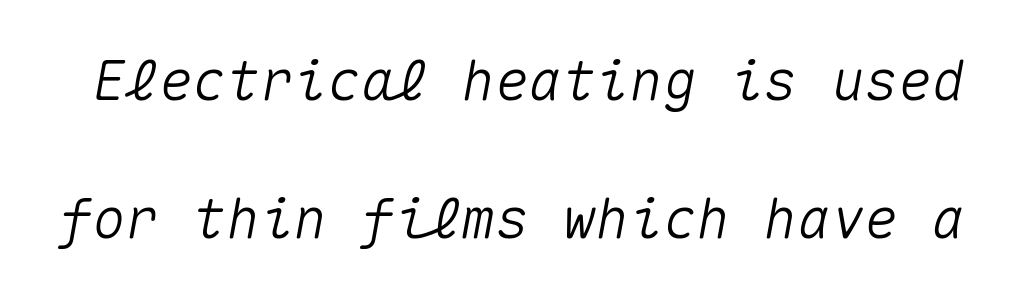
Only glyphs here, with clear space below each row. Spacing verdict: monospaced, one width for all characters. The whole block is typeset with a tilt. Letter spacing: default.
